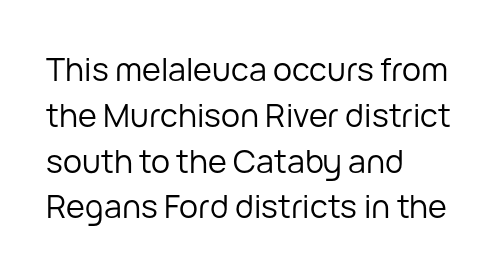
{"serif": "no", "italic": "no", "bold": "no", "weight": "regular", "width": "normal", "stroke_contrast": "low", "x_height": "medium", "monospaced": "no", "underline": "no", "align": "left", "line_spacing": "normal", "line_spacing_ratio": 1.43, "letter_spacing": "normal", "letter_spacing_em": 0.0, "glyph_px": 32}
